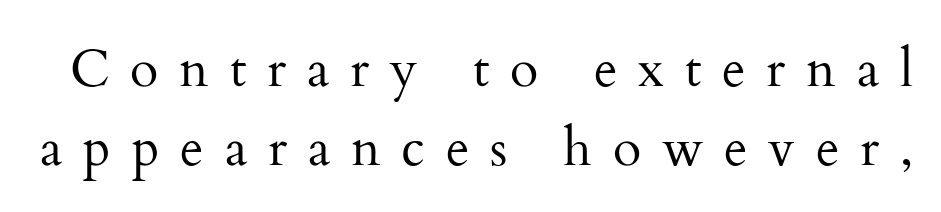
{"serif": "yes", "italic": "no", "bold": "no", "weight": "regular", "width": "normal", "stroke_contrast": "medium", "x_height": "small", "monospaced": "no", "underline": "no", "line_spacing": "normal", "line_spacing_ratio": 1.51, "letter_spacing": "wide", "letter_spacing_em": 0.4, "glyph_px": 52}
